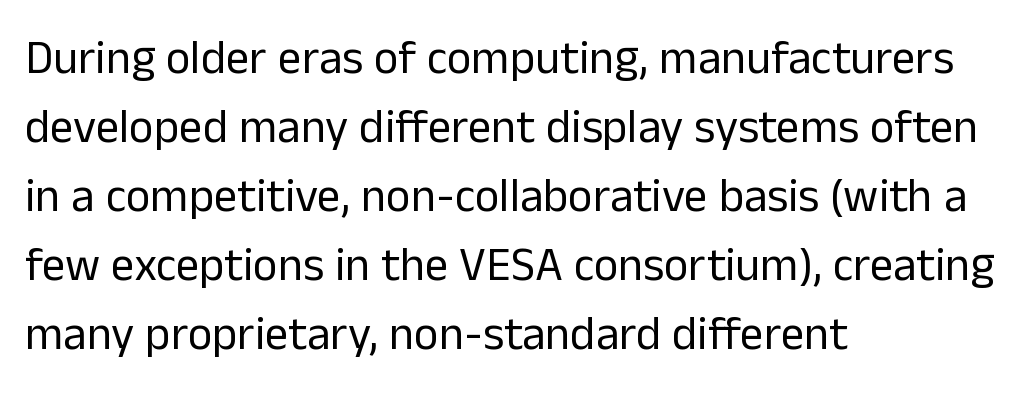
Q: Is the text bold? A: No.
Q: Is the text italic (slanted)? A: No, it is upright.
Q: Is the typeface a serif or a sans-serif typeface? A: Sans-serif.
Q: Is the text underlined? A: No.
Q: How is the paragraph aligned? A: Left-aligned.
Q: Is the spacing between letters normal or unusually wide? A: Normal.
Q: Is the spacing between lines tight, normal or loose? A: Normal.
Q: Width (condensed, normal, or wide)? A: Normal.
Q: Stroke contrast? A: Low.
Q: x-height? A: Medium.
Q: Monospaced? A: No.
